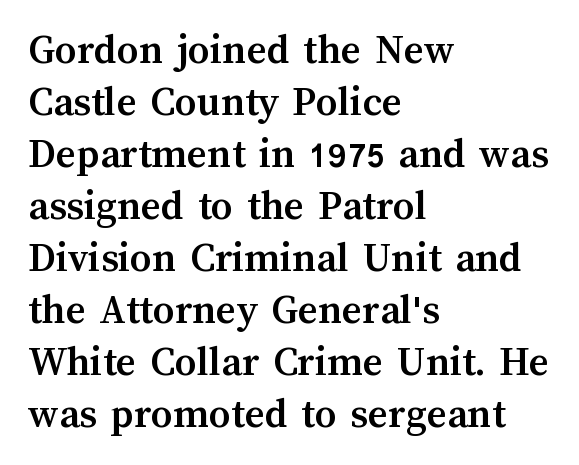
The image shows 43 px semibold type, upright; set left-aligned, line spacing 1.21x, normal letter spacing, not underlined; medium stroke contrast and a medium x-height.
